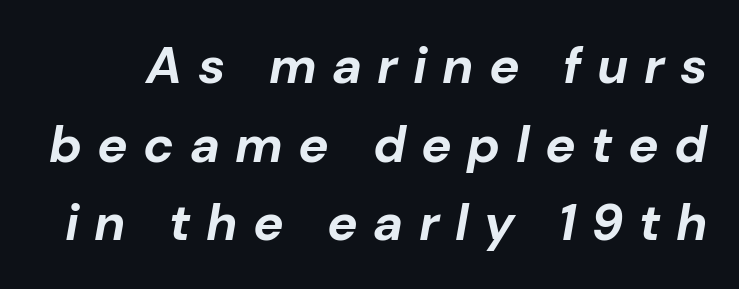
Type without underlining. Substantial extra tracking has been applied to these lines. Spacing verdict: proportional, widths tailored to each character. Strokes here are thick enough to call this a true bold.
